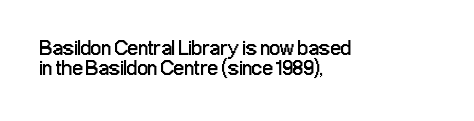
The image shows 21 px text type, upright; set left-aligned, tight line spacing (0.97x), normal letter spacing, not underlined.
